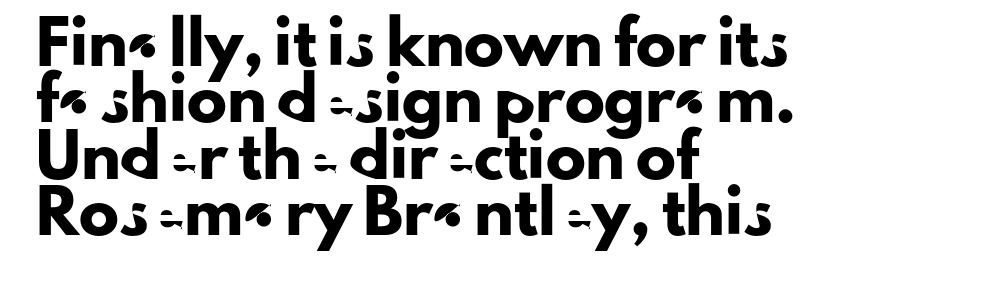
The lettering stays uniformly vertical, giving the passage a roman look. The lines in this sample share a left origin and differ only in where they stop. There is no visible air inserted between adjacent glyphs. The face used here is proportionally spaced, like ordinary book or web type.
